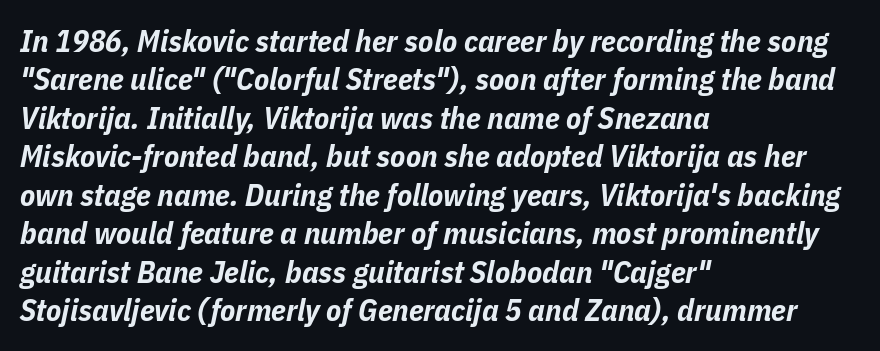
{"italic": "yes", "lean": "right", "slant_degrees": 11, "bold": "yes", "weight": "bold", "width": "condensed", "stroke_contrast": "low", "x_height": "medium", "monospaced": "no", "underline": "no", "align": "left", "line_spacing_ratio": 1.24, "letter_spacing": "normal", "letter_spacing_em": 0.0, "glyph_px": 31}
